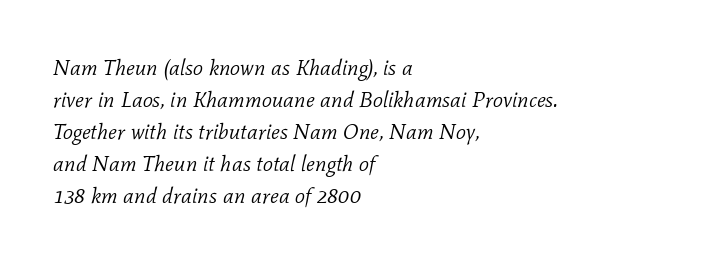
Q: Is the text bold? A: No.
Q: Is the text italic (slanted)? A: Yes, it leans right by about 11 degrees.
Q: Is the text underlined? A: No.
Q: How is the paragraph aligned? A: Left-aligned.
Q: Is the spacing between letters normal or unusually wide? A: Normal.
Q: Is the spacing between lines tight, normal or loose? A: Normal.
